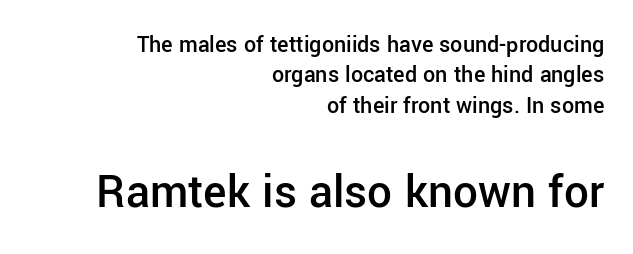
Q: Is the text bold? A: Semi-bold.
Q: Is the text italic (slanted)? A: No, it is upright.
Q: Is the typeface a serif or a sans-serif typeface? A: Sans-serif.
Q: Is the text underlined? A: No.
Q: How is the paragraph aligned? A: Right-aligned.
Q: Is the spacing between letters normal or unusually wide? A: Normal.
Q: Is the spacing between lines tight, normal or loose? A: Normal.
Q: Which block of text is set in a larger size, the first (top) or the second (bottom)? A: The second (bottom) one.
Q: Width (condensed, normal, or wide)? A: Normal.
Q: Stroke contrast? A: Low.
Q: x-height? A: Medium.
Q: Monospaced? A: No.
